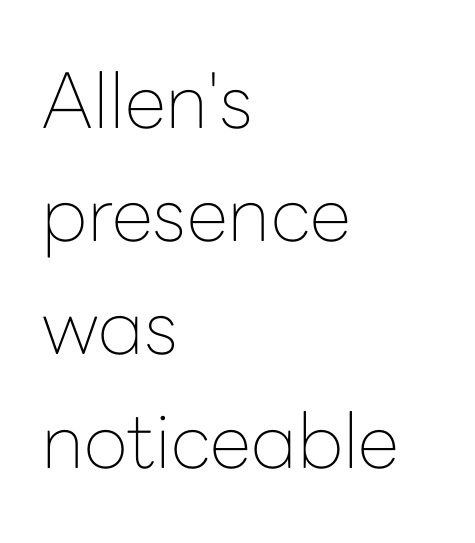
Q: Is the text bold? A: No.
Q: Is the text italic (slanted)? A: No, it is upright.
Q: Is the typeface a serif or a sans-serif typeface? A: Sans-serif.
Q: Is the text underlined? A: No.
Q: How is the paragraph aligned? A: Left-aligned.
Q: Is the spacing between letters normal or unusually wide? A: Normal.
Q: Is the spacing between lines tight, normal or loose? A: Normal.
Q: Width (condensed, normal, or wide)? A: Normal.
Q: Stroke contrast? A: Low.
Q: x-height? A: Medium.
Q: Monospaced? A: No.
